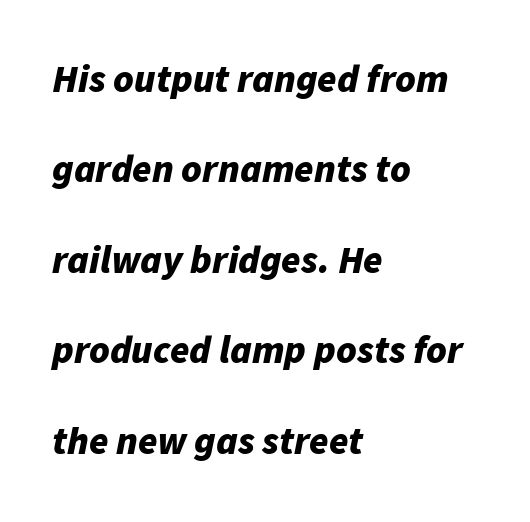
The image shows 39 px bold type, italic (leaning right); set left-aligned, loose line spacing (2.32x), normal letter spacing, not underlined; low stroke contrast and a medium x-height.
